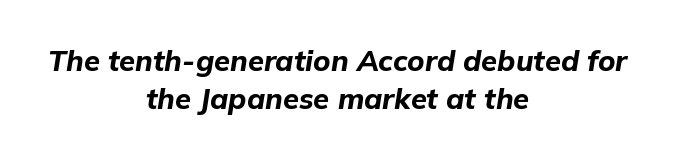
{"italic": "yes", "lean": "right", "slant_degrees": 9, "bold": "yes", "weight": "bold", "width": "normal", "stroke_contrast": "low", "x_height": "medium", "monospaced": "no", "underline": "no", "align": "center", "line_spacing": "normal", "line_spacing_ratio": 1.32, "letter_spacing": "normal", "letter_spacing_em": 0.0, "glyph_px": 29}
